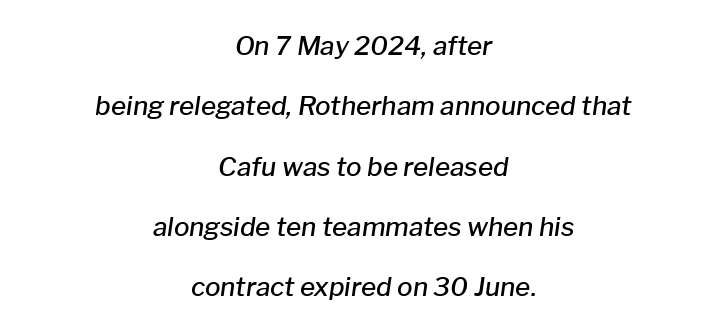
{"italic": "yes", "lean": "right", "slant_degrees": 8, "bold": "semi", "underline": "no", "align": "center", "line_spacing": "loose", "line_spacing_ratio": 2.32, "letter_spacing": "normal", "letter_spacing_em": 0.0, "glyph_px": 26}
